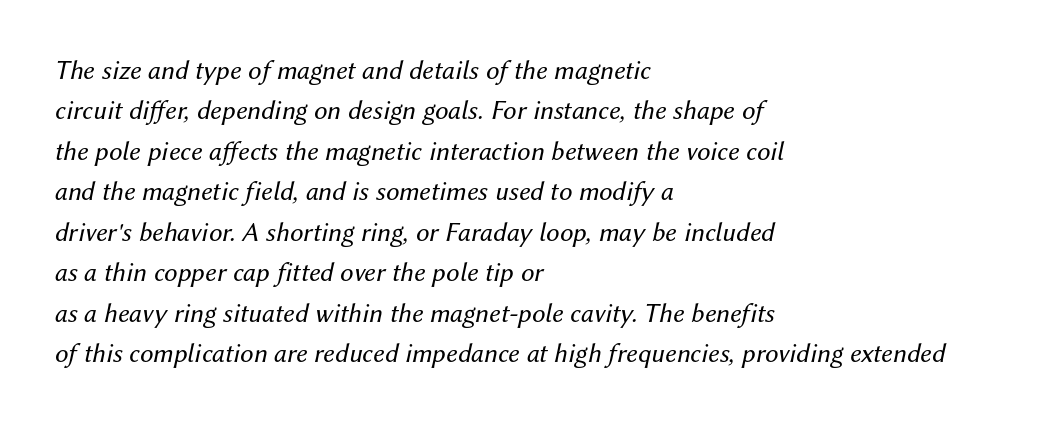
Q: Is the text bold? A: No.
Q: Is the text italic (slanted)? A: Yes, it leans right by about 12 degrees.
Q: Is the text underlined? A: No.
Q: How is the paragraph aligned? A: Left-aligned.
Q: Is the spacing between letters normal or unusually wide? A: Normal.
Q: Is the spacing between lines tight, normal or loose? A: Normal.
